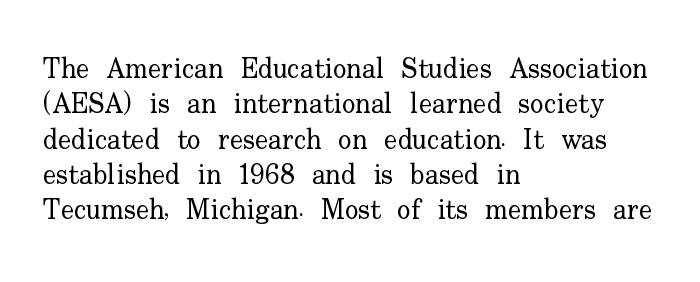
The image shows 28 px regular-weight serif type, upright; set left-aligned, normal line spacing (1.26x), normal letter spacing, not underlined; low stroke contrast and a small x-height.
